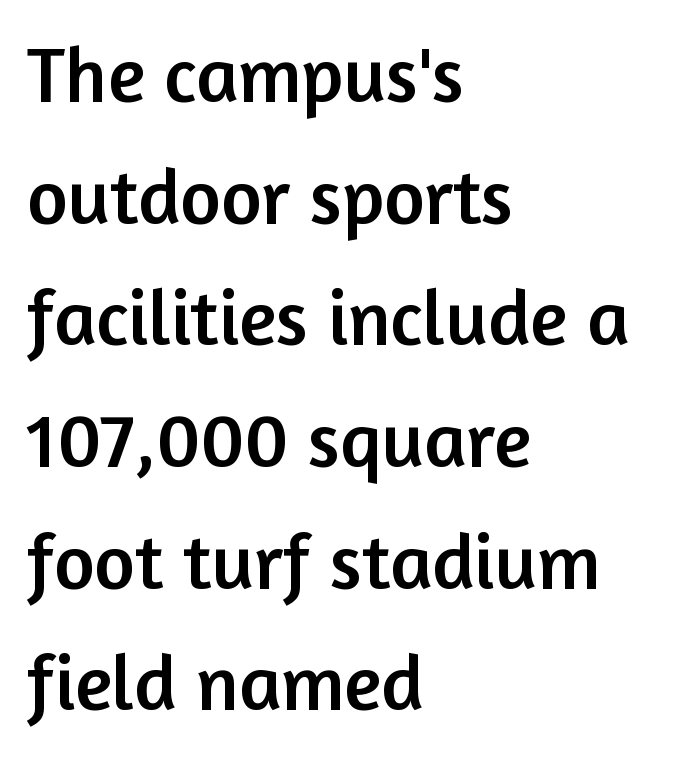
{"serif": "no", "italic": "no", "width": "normal", "stroke_contrast": "low", "x_height": "medium", "monospaced": "no", "underline": "no", "align": "left", "line_spacing": "normal", "line_spacing_ratio": 1.56, "letter_spacing": "normal", "letter_spacing_em": 0.0, "glyph_px": 78}
